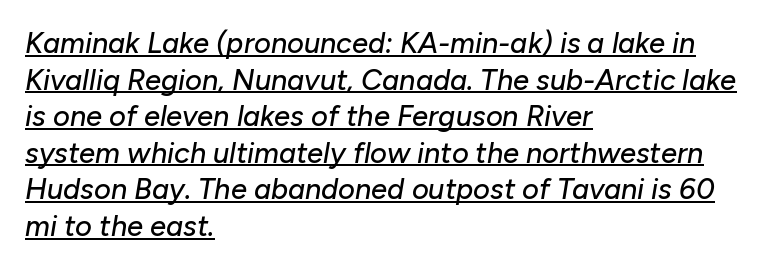
The image shows 29 px text type, italic (leaning right); set left-aligned, normal line spacing (1.26x), normal letter spacing, underlined; low stroke contrast and a medium x-height.
